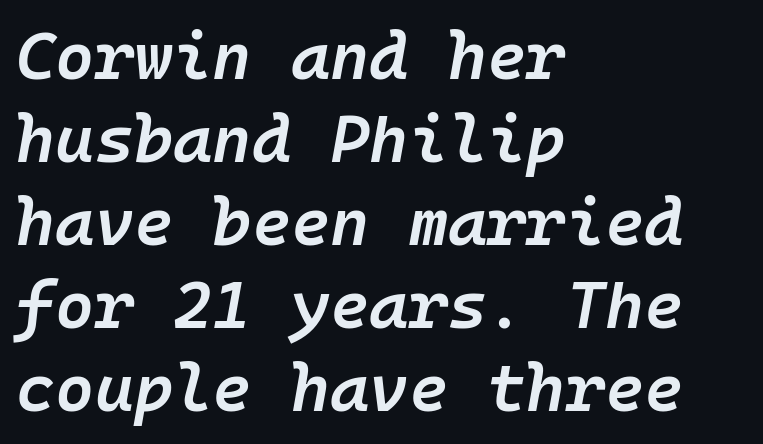
Moderately thickened strokes mark this as semibold type. Fixed-width glyphs throughout — classic coding-font behaviour. Slant detected: the letters are inclined. The string is rendered with underlining switched off. Words appear dense and cohesive because spacing is normal.
